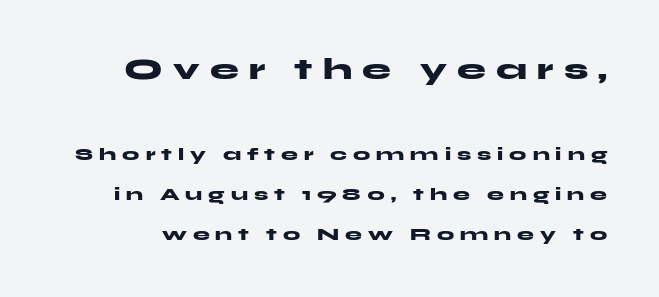
The image shows 29 px heavy, wide sans-serif type, upright; set loose line spacing (2.36x), unusually wide letter spacing (+0.35 em), not underlined; the first (top) block is 1.71x larger; medium stroke contrast and a medium x-height.
